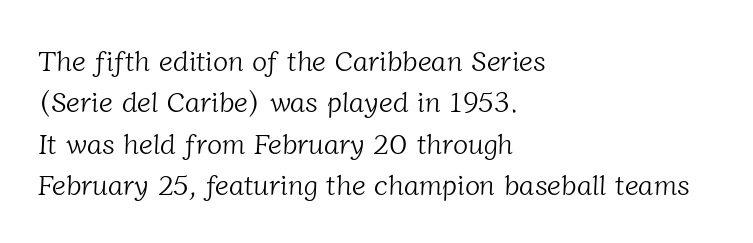
The image shows 28 px light serif type; set left-aligned, normal line spacing (1.48x), normal letter spacing, not underlined; low stroke contrast and a medium x-height.
